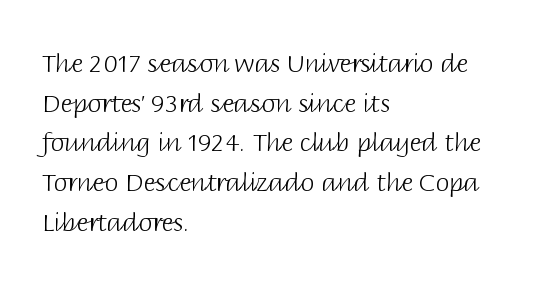
The image shows 25 px text type, upright; set left-aligned, normal line spacing (1.59x), normal letter spacing, not underlined.
